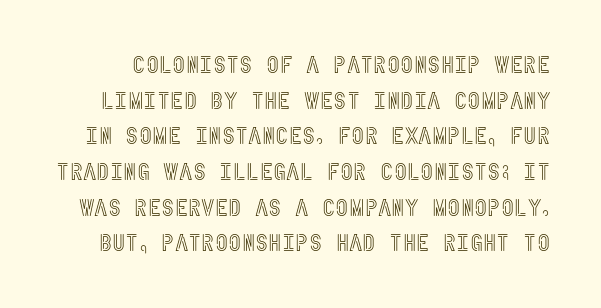
{"italic": "no", "underline": "no", "line_spacing": "normal", "line_spacing_ratio": 1.55, "letter_spacing": "normal", "letter_spacing_em": 0.0, "glyph_px": 23}
